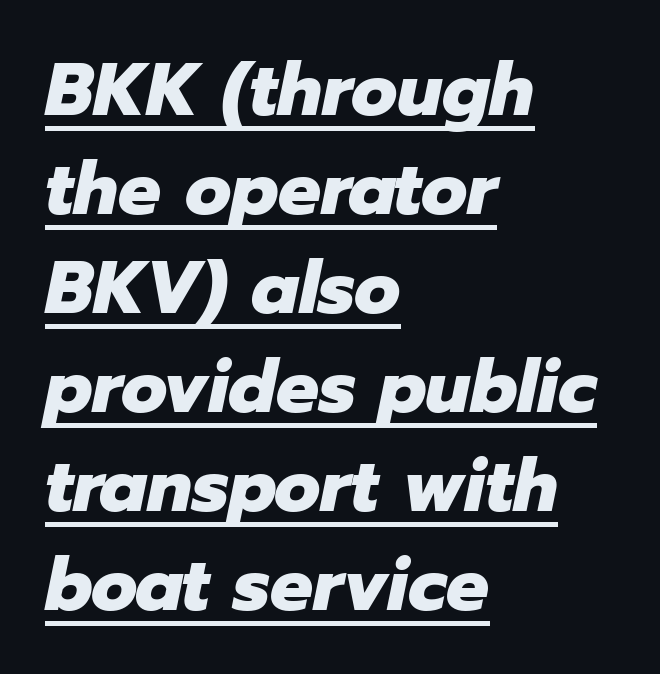
The image shows 75 px heavy type, italic (leaning right); set left-aligned, normal line spacing (1.32x), normal letter spacing, underlined; low stroke contrast and a medium x-height.
